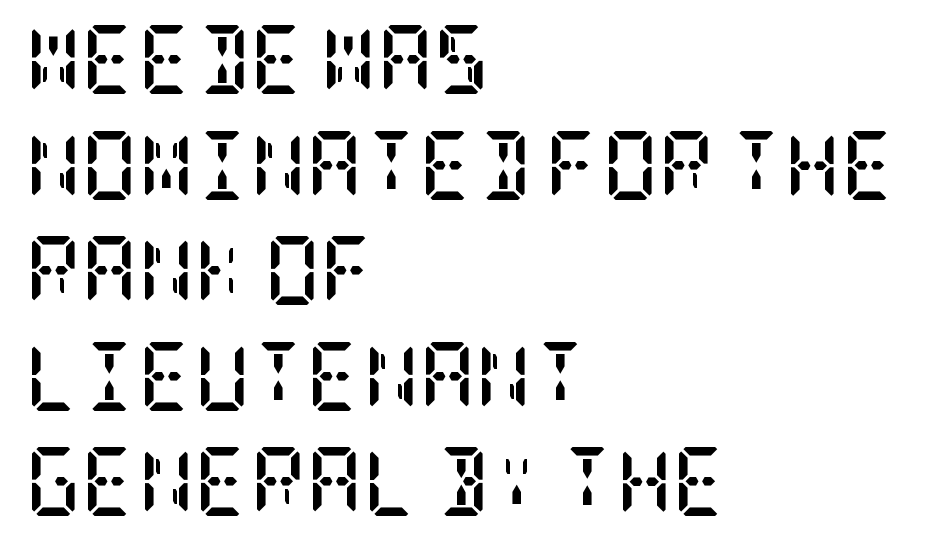
Q: Is the text bold? A: Yes.
Q: Is the text italic (slanted)? A: No, it is upright.
Q: Is the typeface a serif or a sans-serif typeface? A: Serif.
Q: Is the text underlined? A: No.
Q: How is the paragraph aligned? A: Left-aligned.
Q: Is the spacing between letters normal or unusually wide? A: Normal.
Q: Is the spacing between lines tight, normal or loose? A: Normal.
Q: Width (condensed, normal, or wide)? A: Condensed.
Q: Stroke contrast? A: Low.
Q: x-height? A: Large.
